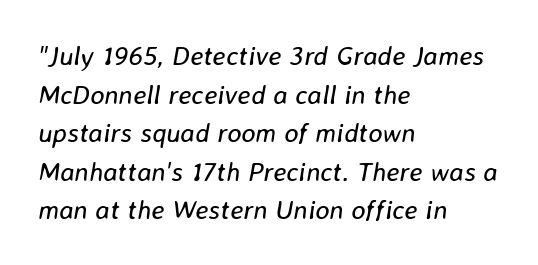
Each row of text sits above clean, open space. The whole block is typeset with a tilt. The lines are quadded left. The rendering uses a moderate line-height, typical for paragraphs.
